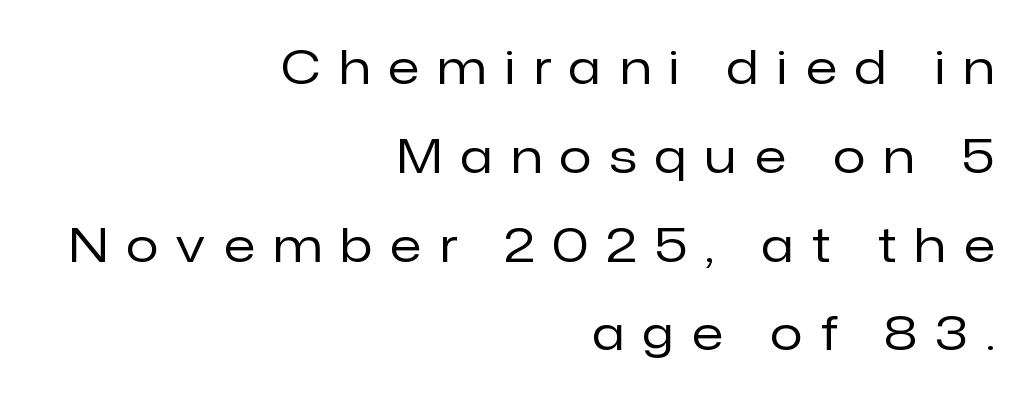
Q: Is the text bold? A: No.
Q: Is the text italic (slanted)? A: No, it is upright.
Q: Is the typeface a serif or a sans-serif typeface? A: Sans-serif.
Q: Is the text underlined? A: No.
Q: How is the paragraph aligned? A: Right-aligned.
Q: Is the spacing between letters normal or unusually wide? A: Unusually wide.
Q: Width (condensed, normal, or wide)? A: Normal.
Q: Stroke contrast? A: Low.
Q: x-height? A: Medium.
Q: Monospaced? A: No.
